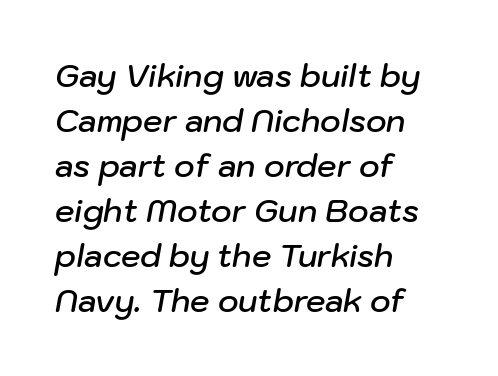
A student would call this left alignment; a typographer would say flush left, rag right. What weight is shown? A semibold, between regular and bold. A normal amount of white space separates one row of letters from the next. Slant detected: the letters are inclined. Varying glyph widths throughout — classic text-font behaviour.
